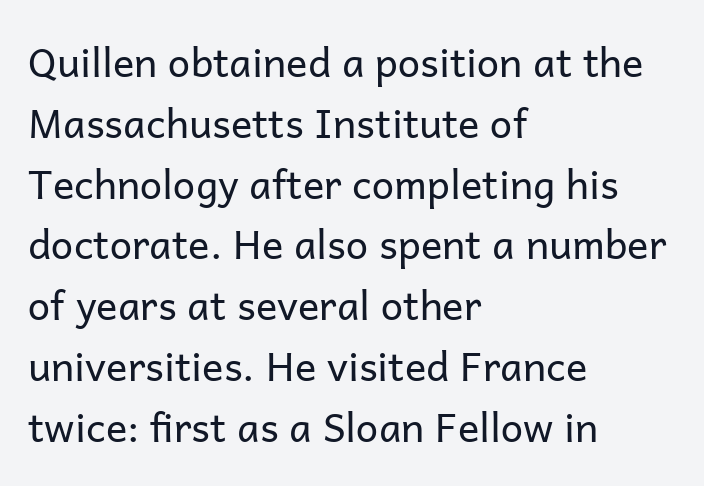
The image shows 40 px regular-weight sans-serif type, upright; set left-aligned, normal line spacing (1.52x), normal letter spacing, not underlined; low stroke contrast and a medium x-height.
